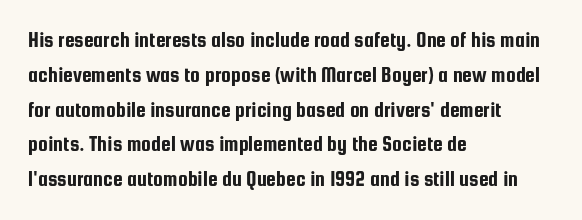
The letters stand straight up with perfectly vertical stems. The strip under each line holds only bare page. Each new line begins a customary step beneath the previous one. Inter-character spacing is left at the font's built-in metrics. The paragraph shown leans on its left margin.
